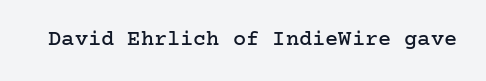
The image shows 22 px text type, upright; set normal letter spacing, not underlined.
